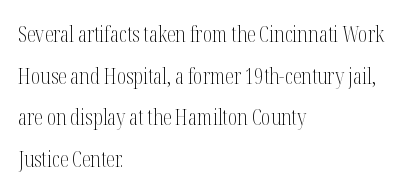
{"italic": "no", "bold": "no", "underline": "no", "align": "left", "line_spacing_ratio": 1.89, "letter_spacing": "normal", "letter_spacing_em": 0.0, "glyph_px": 22}
